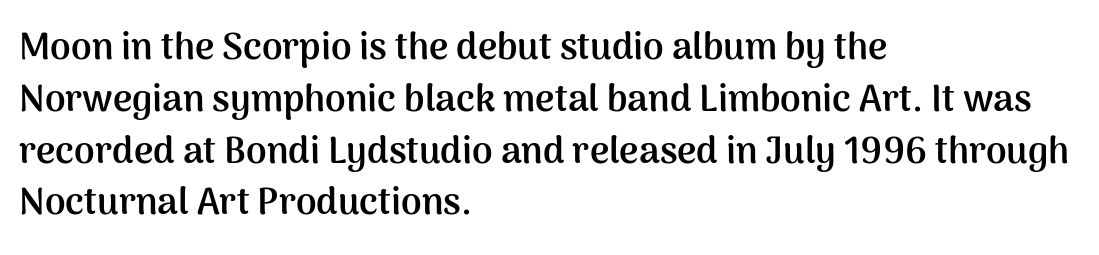
Q: Is the text bold? A: Yes.
Q: Is the text italic (slanted)? A: No, it is upright.
Q: Is the typeface a serif or a sans-serif typeface? A: Sans-serif.
Q: Is the text underlined? A: No.
Q: How is the paragraph aligned? A: Left-aligned.
Q: Is the spacing between letters normal or unusually wide? A: Normal.
Q: Is the spacing between lines tight, normal or loose? A: Normal.
Q: Width (condensed, normal, or wide)? A: Normal.
Q: Stroke contrast? A: Medium.
Q: x-height? A: Medium.
Q: Monospaced? A: No.
